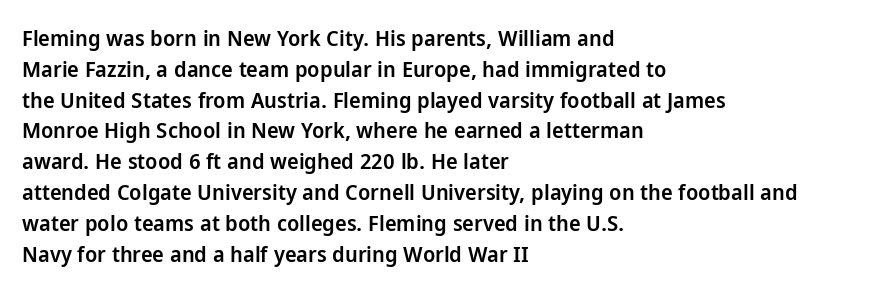
A typesetter would call this zero additional tracking. Decoration check: the copy has no underline. Set as a demibold, roughly 600 on the weight scale. The rendering uses a moderate line-height, typical for paragraphs.
